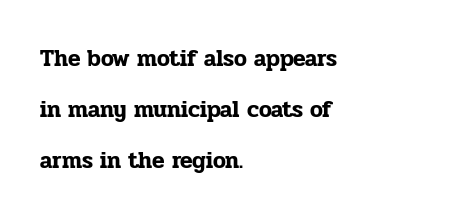
{"italic": "no", "underline": "no", "align": "left", "line_spacing": "loose", "line_spacing_ratio": 2.21, "letter_spacing": "normal", "letter_spacing_em": 0.0, "glyph_px": 23}
